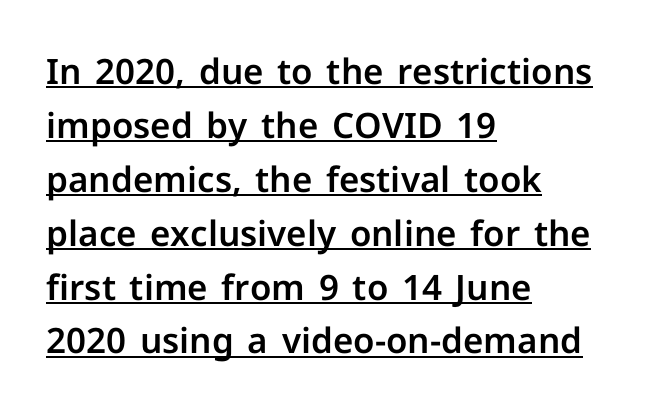
{"serif": "no", "italic": "no", "width": "normal", "stroke_contrast": "low", "x_height": "medium", "monospaced": "no", "underline": "yes", "align": "left", "line_spacing": "normal", "line_spacing_ratio": 1.54, "letter_spacing": "normal", "letter_spacing_em": 0.0, "glyph_px": 35}
